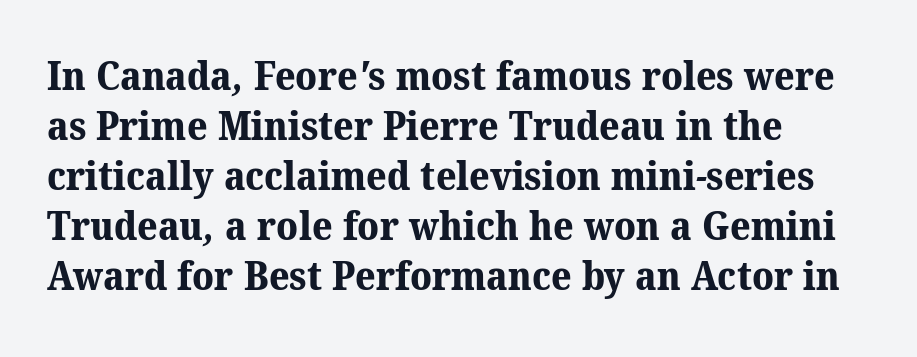
{"serif": "yes", "bold": "yes", "weight": "bold", "width": "normal", "stroke_contrast": "medium", "x_height": "medium", "monospaced": "no", "underline": "no", "align": "left", "line_spacing": "normal", "line_spacing_ratio": 1.25, "letter_spacing": "normal", "letter_spacing_em": 0.0, "glyph_px": 40}
